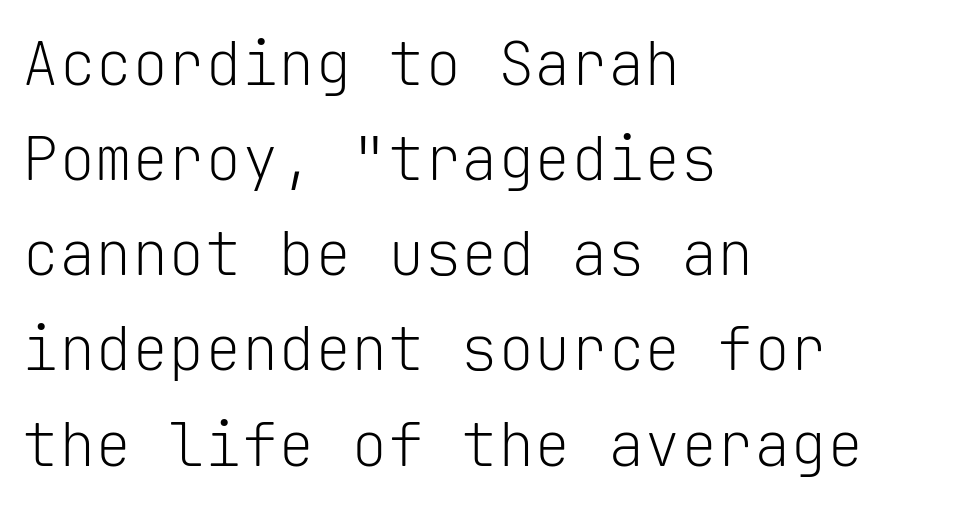
{"serif": "no", "italic": "no", "bold": "no", "weight": "light", "width": "normal", "stroke_contrast": "low", "x_height": "medium", "monospaced": "yes", "underline": "no", "align": "left", "line_spacing": "normal", "line_spacing_ratio": 1.56, "letter_spacing": "normal", "letter_spacing_em": 0.0, "glyph_px": 61}
